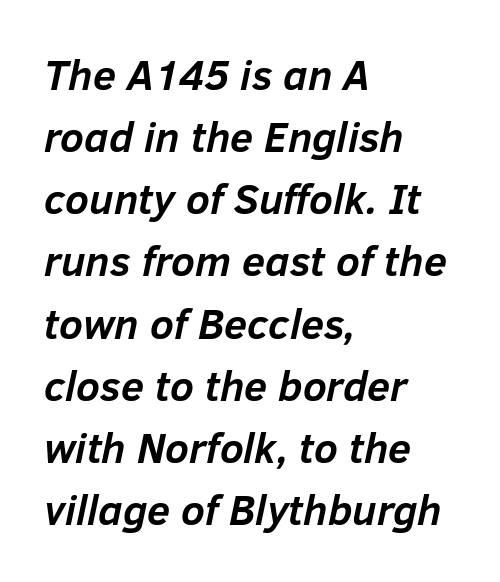
Each row of text sits above clean, open space. Leftover space on each line is placed entirely after the last word. Strong, thick strokes mark this as bold type. Characters follow at the spacing the type designer built in. Varying glyph widths throughout — classic text-font behaviour. Would a proofreader flag this as italicized? Yes.
